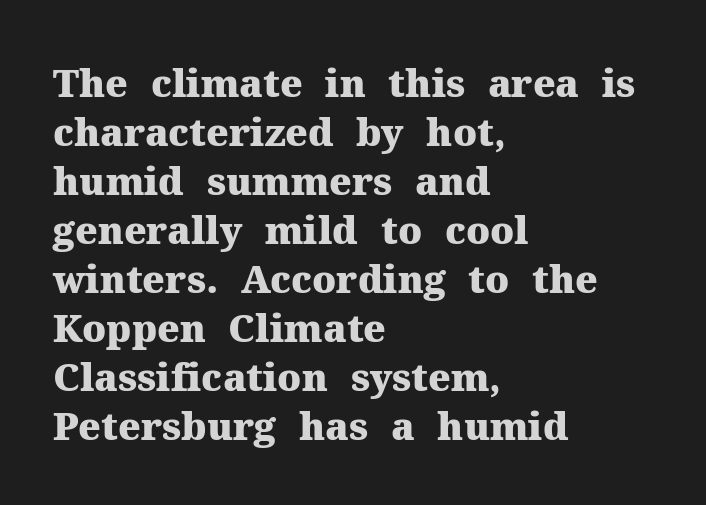
Q: Is the text bold? A: Yes.
Q: Is the text italic (slanted)? A: No, it is upright.
Q: Is the typeface a serif or a sans-serif typeface? A: Serif.
Q: Is the text underlined? A: No.
Q: How is the paragraph aligned? A: Left-aligned.
Q: Is the spacing between letters normal or unusually wide? A: Normal.
Q: Is the spacing between lines tight, normal or loose? A: Normal.
Q: Width (condensed, normal, or wide)? A: Normal.
Q: Stroke contrast? A: Medium.
Q: x-height? A: Medium.
Q: Monospaced? A: No.
